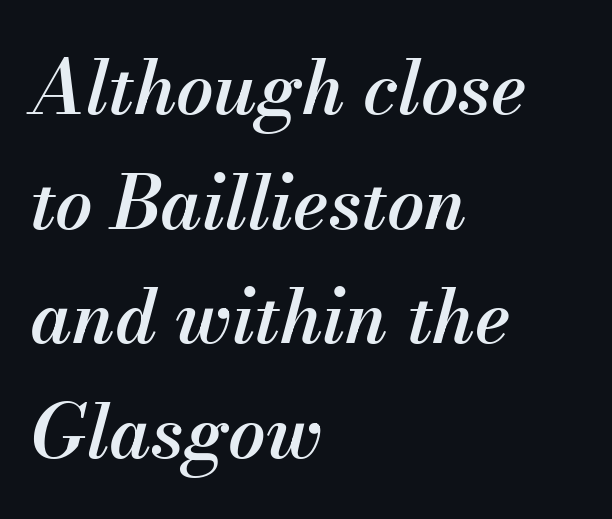
The image shows 74 px semibold type, italic (leaning right); set left-aligned, normal line spacing (1.55x), normal letter spacing, not underlined; medium stroke contrast and a small x-height.
